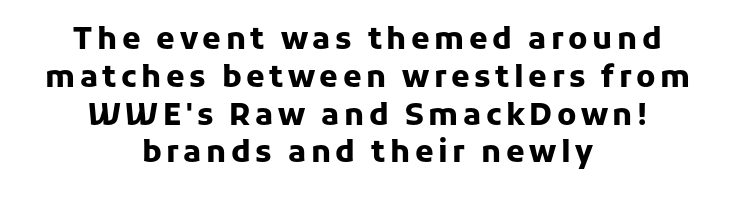
The image shows 30 px heavy sans-serif type, upright; set centered, normal line spacing (1.26x), not underlined; low stroke contrast and a medium x-height.
